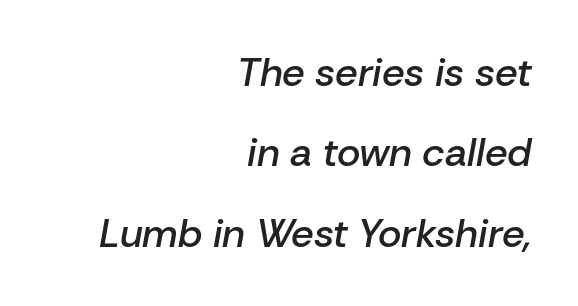
Emphasis by weight is partial: semibold. Underlining? Definitely not there. Observe the ordinary spacing: letters are neighbours, not strangers. You could fit nearly another row in the gap between these rows.
